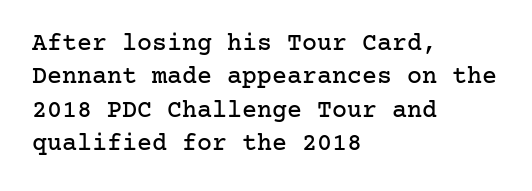
The image shows 25 px text type, upright; set left-aligned, normal line spacing (1.34x), normal letter spacing, not underlined.
